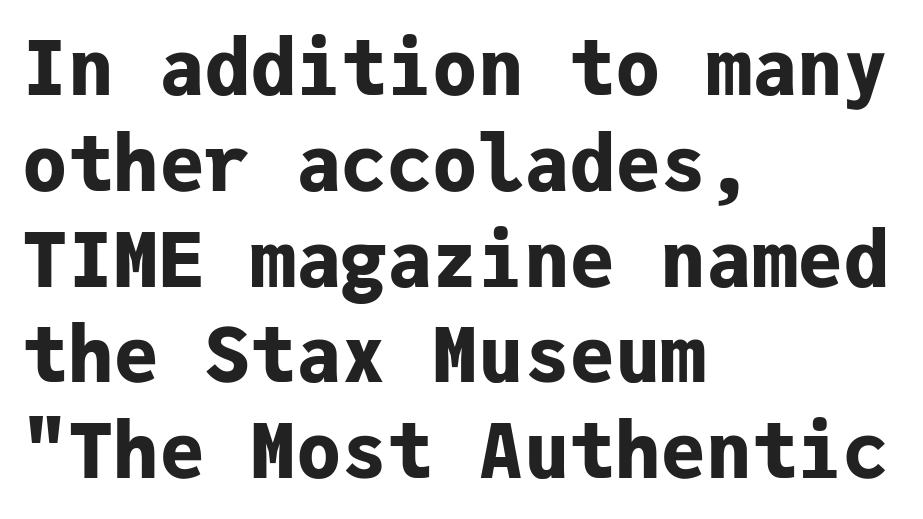
{"serif": "no", "italic": "no", "bold": "yes", "weight": "bold", "width": "normal", "stroke_contrast": "low", "x_height": "medium", "monospaced": "yes", "underline": "no", "align": "left", "line_spacing": "normal", "line_spacing_ratio": 1.26, "letter_spacing": "normal", "letter_spacing_em": 0.0, "glyph_px": 76}
